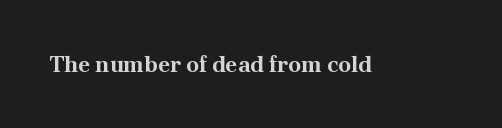
{"italic": "no", "bold": "yes", "underline": "no", "letter_spacing": "normal", "letter_spacing_em": 0.0, "glyph_px": 23}
